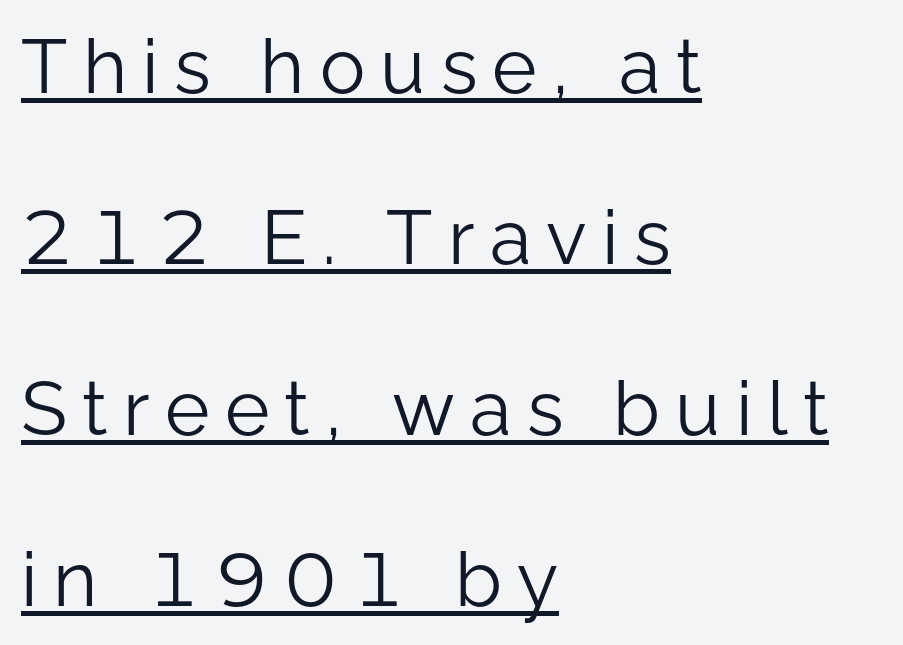
The image shows 76 px light sans-serif type, upright; set left-aligned, loose line spacing (2.25x), unusually wide letter spacing (+0.2 em), underlined; low stroke contrast and a medium x-height.
